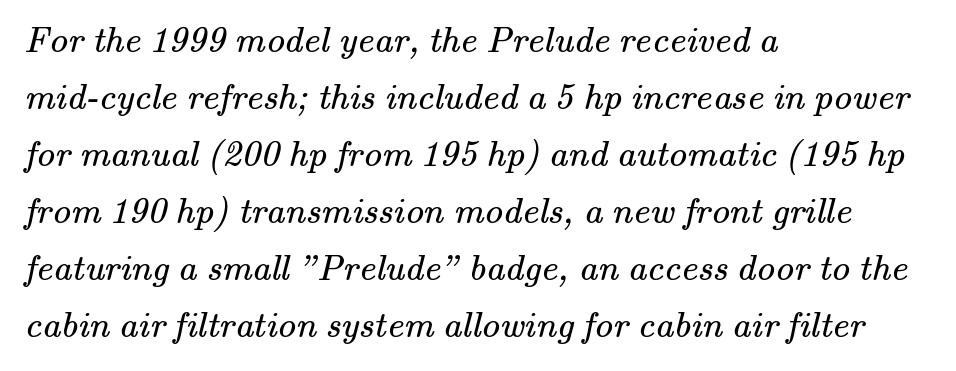
Q: Is the text bold? A: No.
Q: Is the typeface a serif or a sans-serif typeface? A: Serif.
Q: Is the text underlined? A: No.
Q: How is the paragraph aligned? A: Left-aligned.
Q: Is the spacing between letters normal or unusually wide? A: Normal.
Q: Is the spacing between lines tight, normal or loose? A: Normal.
Q: Width (condensed, normal, or wide)? A: Normal.
Q: Stroke contrast? A: Medium.
Q: x-height? A: Small.
Q: Monospaced? A: No.
